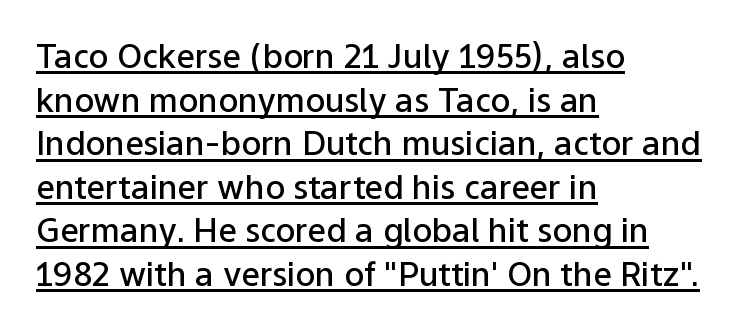
Caption: lettering with a line underneath. Nope, not italic — everything's standing straight. Caption: multi-line text, flush left, ragged right. You could not count columns in this text — the font is proportionally spaced.
